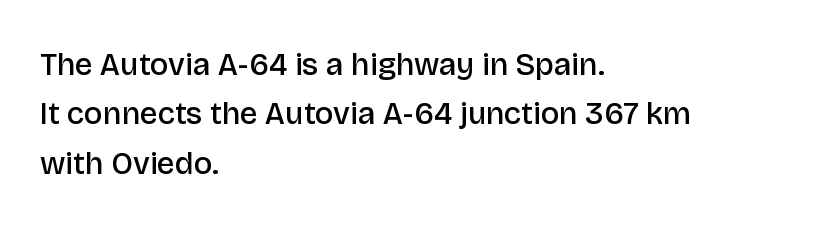
Type without underlining. Looks like regular typesetting: each glyph gets only the width it needs. If you drew a line through each stem, it would be perfectly vertical. The rendering keeps characters at their native spacing.
